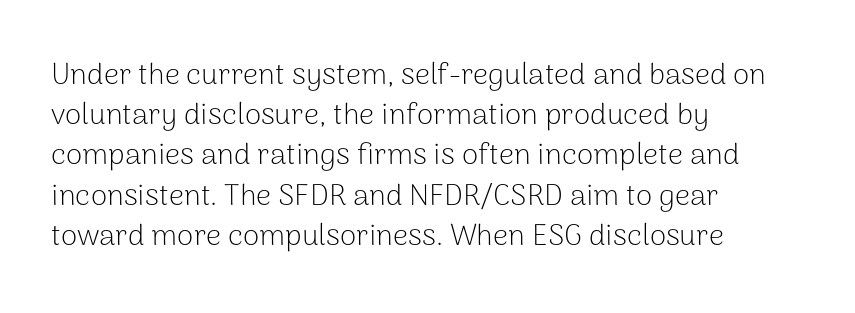
Designer's note — italics off, roman on. Where is the straight margin? On the left. The passage shown is typed in a proportional face where columns would drift. Regular leading. Font category for this specimen: sans-serif. Nothing heavy about these letters — not bold at all.
